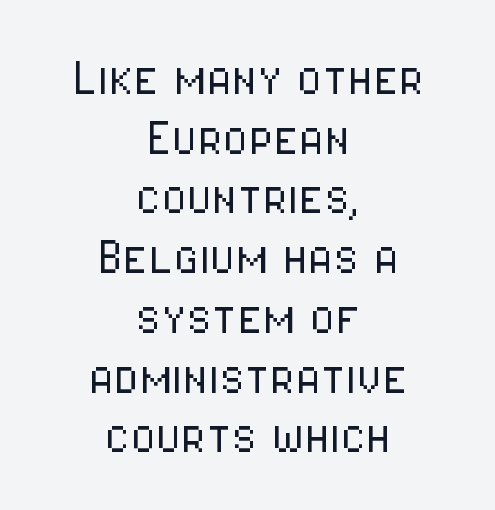
Q: Is the text bold? A: No.
Q: Is the text italic (slanted)? A: No, it is upright.
Q: Is the typeface a serif or a sans-serif typeface? A: Sans-serif.
Q: Is the text underlined? A: No.
Q: How is the paragraph aligned? A: Centered.
Q: Is the spacing between letters normal or unusually wide? A: Normal.
Q: Is the spacing between lines tight, normal or loose? A: Tight.
Q: Width (condensed, normal, or wide)? A: Condensed.
Q: Stroke contrast? A: Low.
Q: x-height? A: Medium.
Q: Monospaced? A: No.
